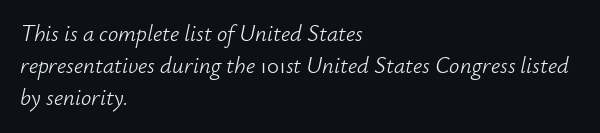
{"italic": "yes", "lean": "right", "slant_degrees": 12, "bold": "no", "underline": "no", "align": "left", "line_spacing": "normal", "line_spacing_ratio": 1.4, "letter_spacing": "normal", "letter_spacing_em": 0.0, "glyph_px": 23}
